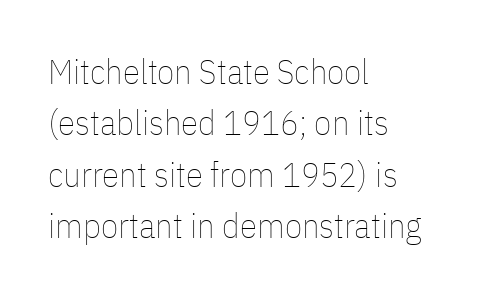
The image shows 35 px thin, condensed type, upright; set left-aligned, normal line spacing (1.47x), normal letter spacing, not underlined; low stroke contrast and a medium x-height.
